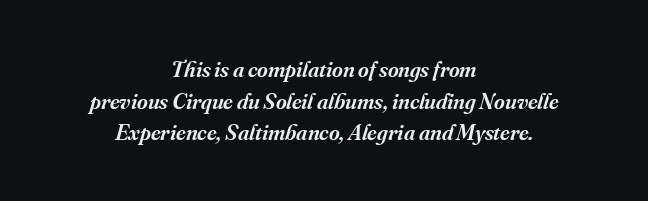
Q: Is the text bold? A: Semi-bold.
Q: Is the text italic (slanted)? A: Yes, it leans right by about 16 degrees.
Q: Is the text underlined? A: No.
Q: How is the paragraph aligned? A: Centered.
Q: Is the spacing between letters normal or unusually wide? A: Normal.
Q: Is the spacing between lines tight, normal or loose? A: Normal.
